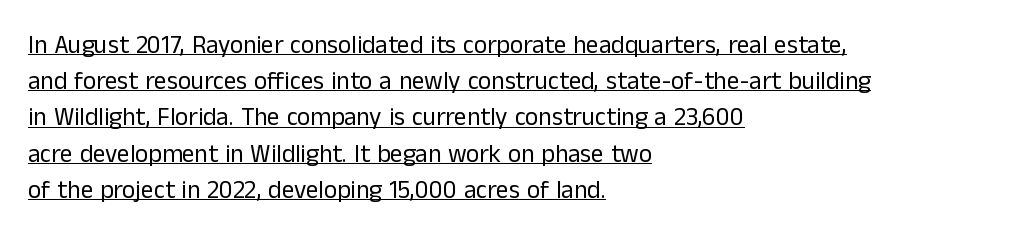
The image shows 25 px text type, upright; set left-aligned, normal line spacing (1.45x), normal letter spacing, underlined.
